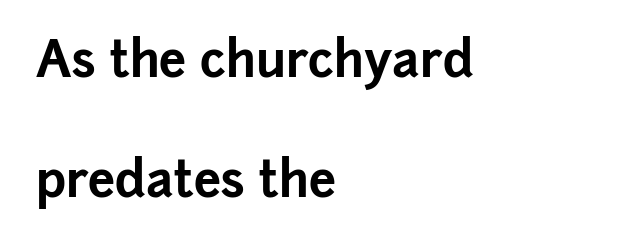
Q: Is the text bold? A: Yes.
Q: Is the text italic (slanted)? A: No, it is upright.
Q: Is the typeface a serif or a sans-serif typeface? A: Sans-serif.
Q: Is the text underlined? A: No.
Q: How is the paragraph aligned? A: Left-aligned.
Q: Is the spacing between letters normal or unusually wide? A: Normal.
Q: Is the spacing between lines tight, normal or loose? A: Loose.
Q: Width (condensed, normal, or wide)? A: Normal.
Q: Stroke contrast? A: Low.
Q: x-height? A: Medium.
Q: Monospaced? A: No.
